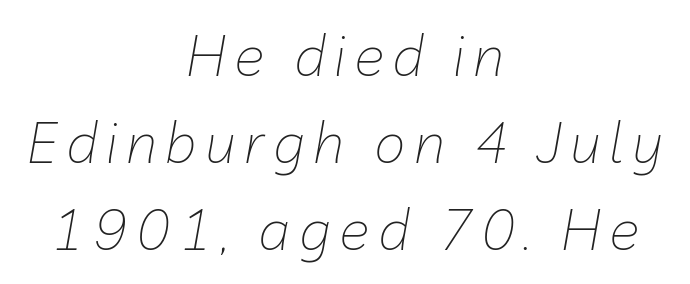
The image shows 57 px thin type, italic (leaning right); set centered, normal line spacing (1.53x), not underlined; low stroke contrast and a medium x-height.
